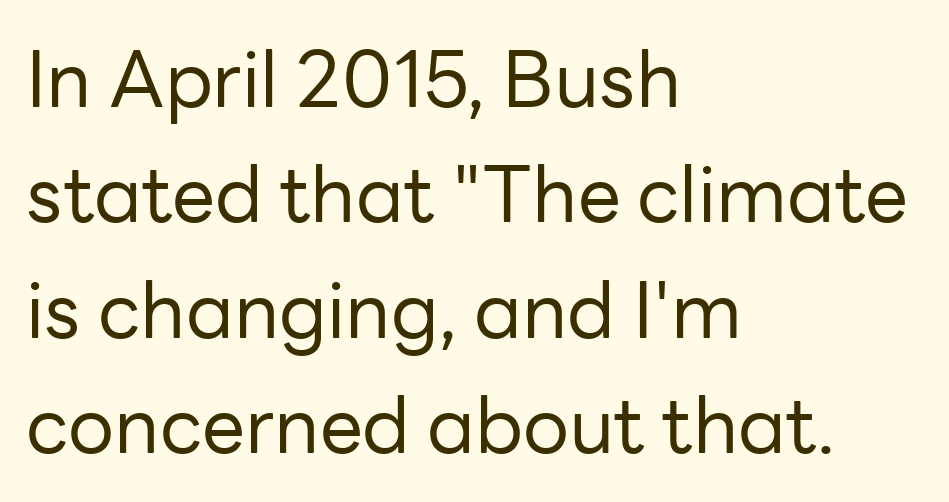
Q: Is the text bold? A: No.
Q: Is the text italic (slanted)? A: No, it is upright.
Q: Is the typeface a serif or a sans-serif typeface? A: Sans-serif.
Q: Is the text underlined? A: No.
Q: How is the paragraph aligned? A: Left-aligned.
Q: Is the spacing between letters normal or unusually wide? A: Normal.
Q: Is the spacing between lines tight, normal or loose? A: Normal.
Q: Width (condensed, normal, or wide)? A: Normal.
Q: Stroke contrast? A: Low.
Q: x-height? A: Medium.
Q: Monospaced? A: No.
